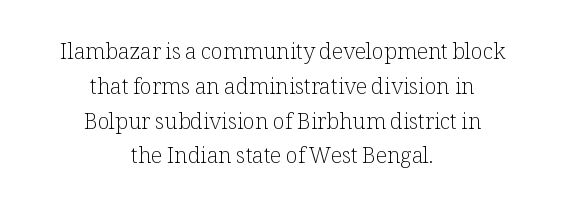
The image shows 22 px text type, upright; set centered, normal line spacing (1.58x), normal letter spacing, not underlined.
